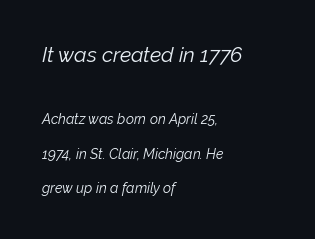
{"italic": "yes", "lean": "right", "slant_degrees": 12, "bold": "no", "underline": "no", "align": "left", "line_spacing": "loose", "line_spacing_ratio": 2.45, "letter_spacing": "normal", "letter_spacing_em": 0.0, "larger_block": "first", "size_ratio": 1.5, "glyph_px": 21}
